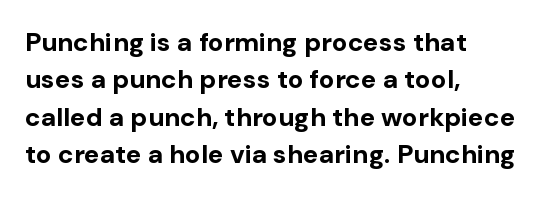
The image shows 26 px bold type, upright; set left-aligned, normal line spacing (1.44x), normal letter spacing, not underlined.
